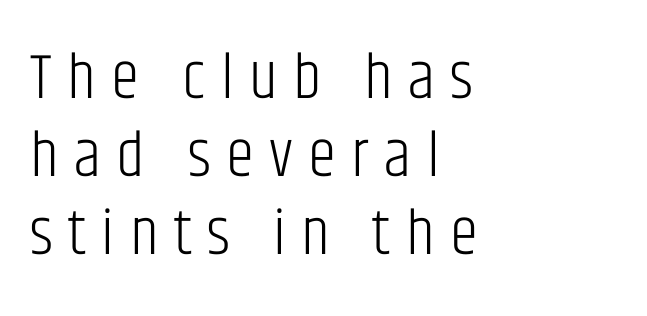
The image shows 64 px light, condensed sans-serif type, upright; set left-aligned, line spacing 1.22x, unusually wide letter spacing (+0.24 em), not underlined; low stroke contrast and a large x-height.
